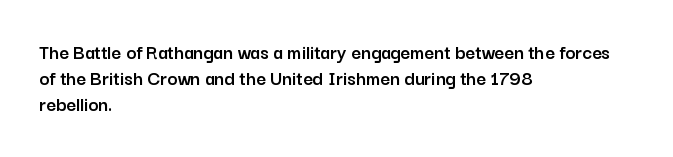
{"italic": "no", "underline": "no", "align": "left", "line_spacing": "normal", "line_spacing_ratio": 1.25, "letter_spacing": "normal", "letter_spacing_em": 0.0, "glyph_px": 21}
